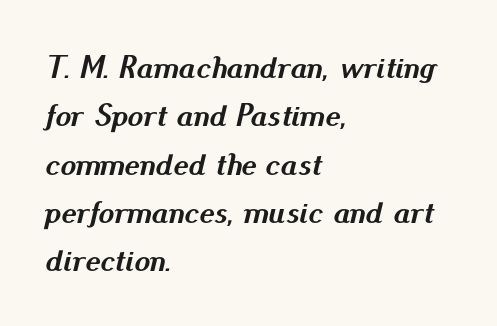
The rag falls on the right side of this text block. Honestly, there is no underline to notice here at all. Characters are canted at an angle relative to the baseline's perpendicular. The vertical gap from one line to the next is medium. The passage shown has conventional tracking throughout.
